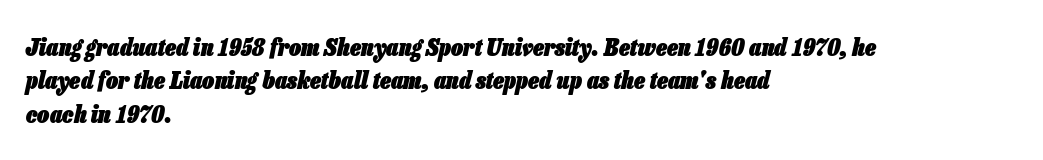
Glyph-to-glyph distance matches everyday printed text. Vertical spacing — default. The paragraph shown leans on its left margin. Typesetter's note: full bold, strokes at maximum text heaviness. Clear beneath every line of the passage.
